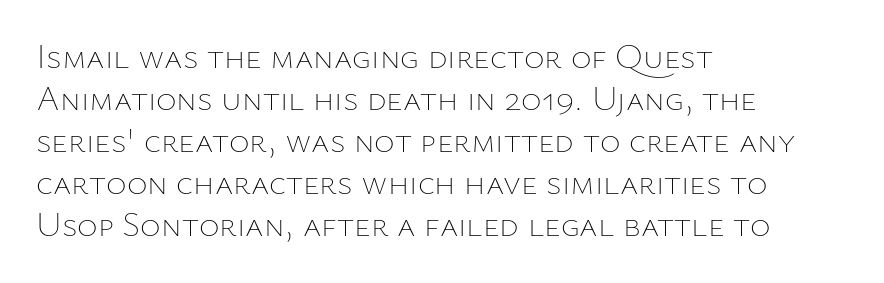
Q: Is the text bold? A: No.
Q: Is the text italic (slanted)? A: No, it is upright.
Q: Is the text underlined? A: No.
Q: How is the paragraph aligned? A: Left-aligned.
Q: Is the spacing between letters normal or unusually wide? A: Normal.
Q: Width (condensed, normal, or wide)? A: Normal.
Q: Stroke contrast? A: Low.
Q: x-height? A: Medium.
Q: Monospaced? A: No.
